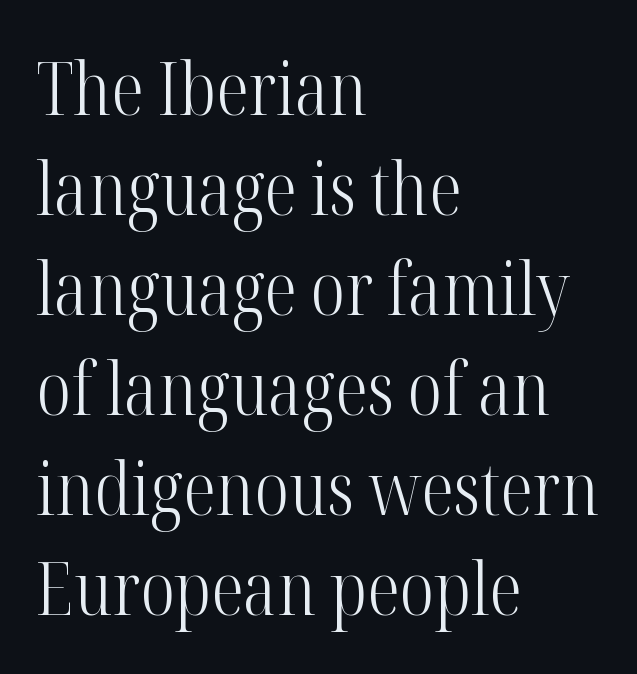
{"serif": "yes", "italic": "no", "bold": "no", "weight": "light", "width": "condensed", "stroke_contrast": "high", "x_height": "medium", "monospaced": "no", "underline": "no", "align": "left", "line_spacing": "normal", "line_spacing_ratio": 1.37, "letter_spacing": "normal", "letter_spacing_em": 0.0, "glyph_px": 73}
